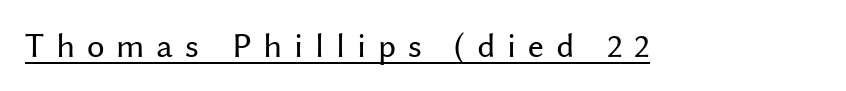
The image shows 35 px regular-weight sans-serif type, upright; set unusually wide letter spacing (+0.34 em), underlined; medium stroke contrast and a medium x-height.
